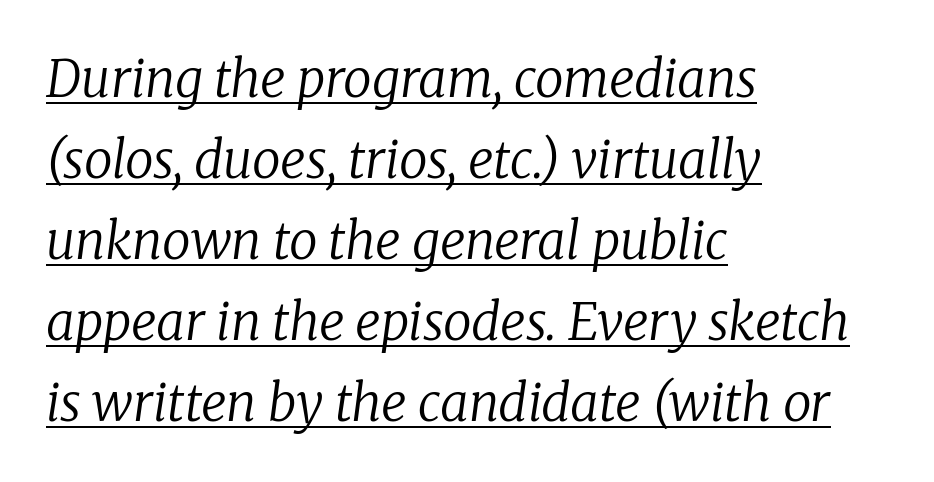
The image shows 51 px regular-weight serif type, italic (leaning right); set left-aligned, normal line spacing (1.59x), normal letter spacing, underlined; low stroke contrast and a medium x-height.
